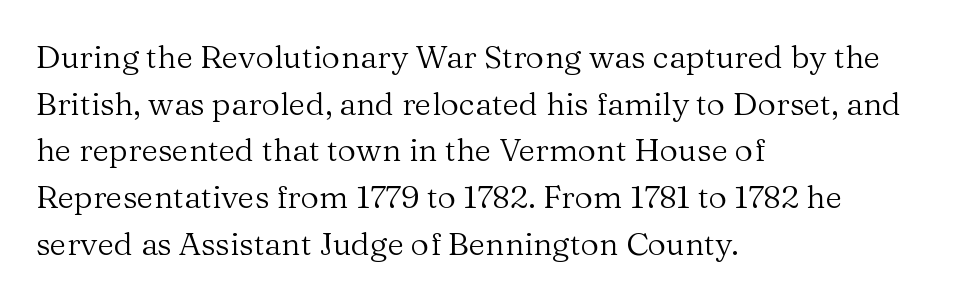
The image shows 32 px regular-weight serif type, upright; set left-aligned, normal line spacing (1.46x), normal letter spacing, not underlined; medium stroke contrast and a medium x-height.
